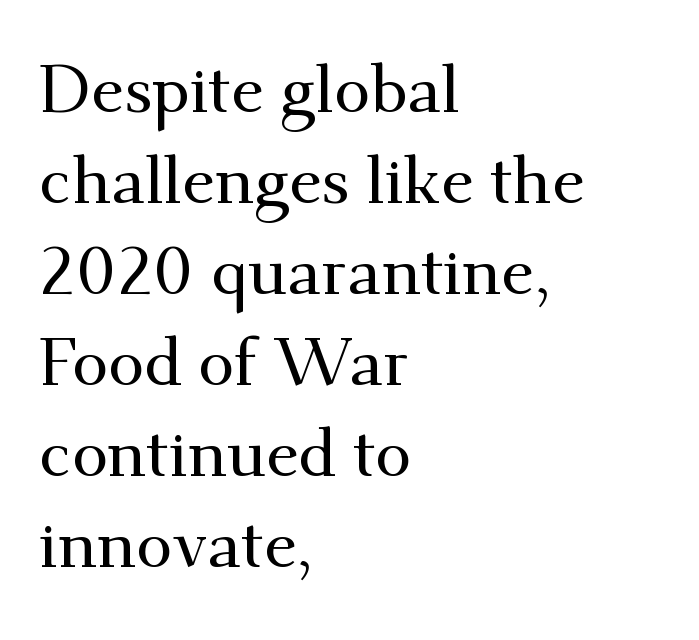
The image shows 66 px serif type, upright; set left-aligned, normal line spacing (1.38x), normal letter spacing, not underlined; medium stroke contrast and a small x-height.
